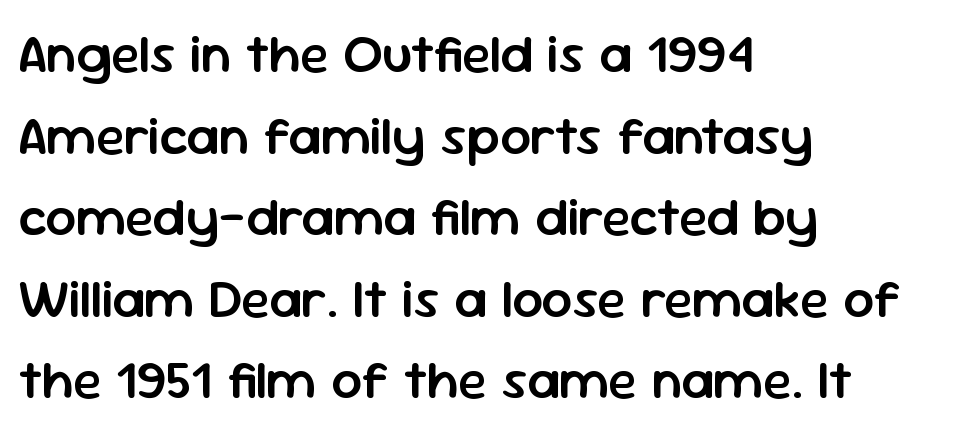
{"serif": "no", "italic": "no", "bold": "semi", "weight": "semibold", "width": "normal", "stroke_contrast": "low", "x_height": "medium", "monospaced": "no", "underline": "no", "align": "left", "line_spacing": "normal", "line_spacing_ratio": 1.51, "letter_spacing": "normal", "letter_spacing_em": 0.0, "glyph_px": 54}
